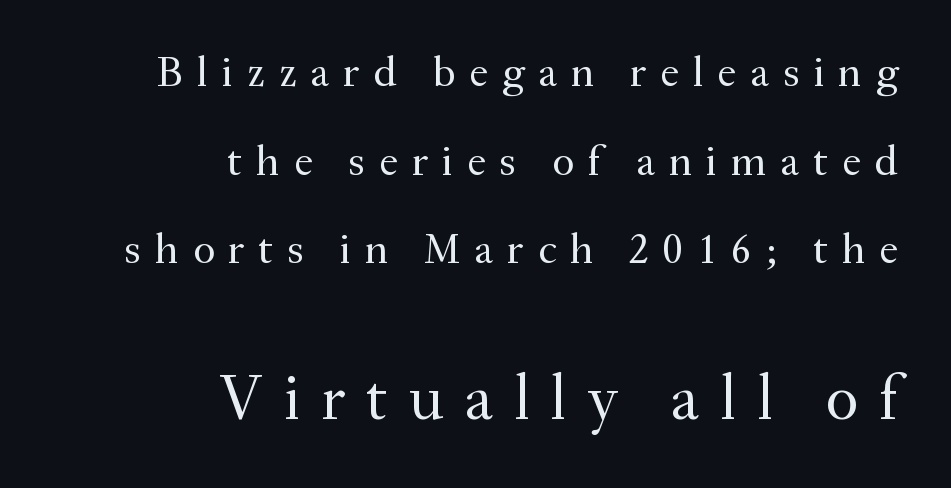
{"serif": "yes", "italic": "no", "bold": "no", "weight": "regular", "width": "normal", "stroke_contrast": "medium", "x_height": "small", "monospaced": "no", "underline": "no", "align": "right", "line_spacing": "loose", "line_spacing_ratio": 2.06, "letter_spacing": "wide", "letter_spacing_em": 0.32, "larger_block": "second", "size_ratio": 1.49, "glyph_px": 64}
